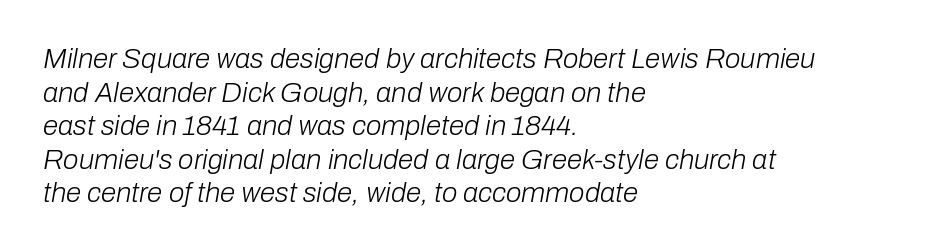
If you drew a line through each stem, it would be angled. These lines are set flush left with a ragged right edge. Inter-character spacing is left at the font's built-in metrics. The letterforms sit at book weight or below. A typesetter would call this proportional, since set widths differ per character.
